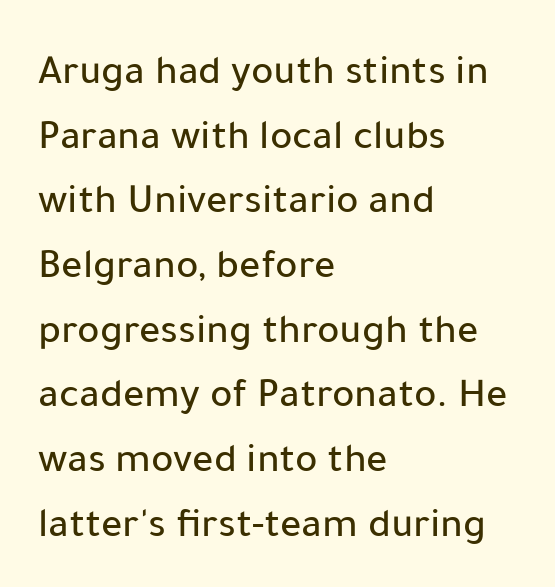
Is this a fixed-width face? No — the glyphs have proportional, varying widths. The foot of each line stays bare and open. What's the leading like? Ordinary, nothing unusual. If you drew a line through each stem, it would be perfectly vertical. The line texture is even and compact thanks to regular tracking.
